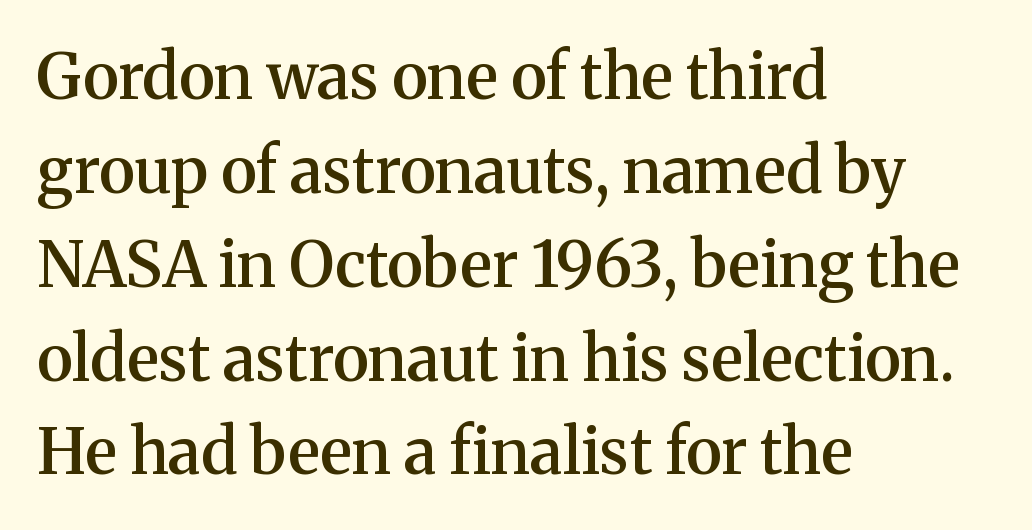
The area under the type is left untouched. Students, note that the glyphs here touch the page at normal intervals. It's the straight-up-and-down kind of type. The passage shown is semibold, sitting just below true bold. Horizontal bands of white between lines are of average thickness. Does the copy run flush right? No — it runs flush left.
